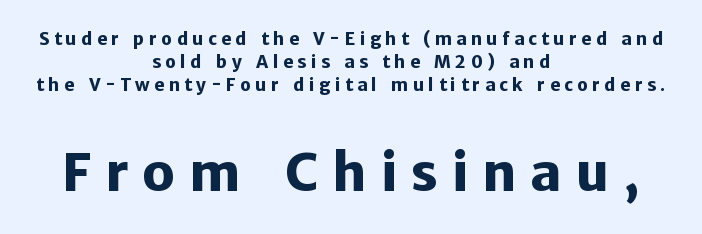
The words here are not underlined. You could not count columns in this text — the font is proportionally spaced. Which chunk is bigger? The second one — the bottom block dwarfs the top. Casual observation: everything's sitting right in the middle. The letterforms stand isolated, each surrounded by extra space. Look at the bottom of the vertical strokes: they stop flat, with no serifs.
